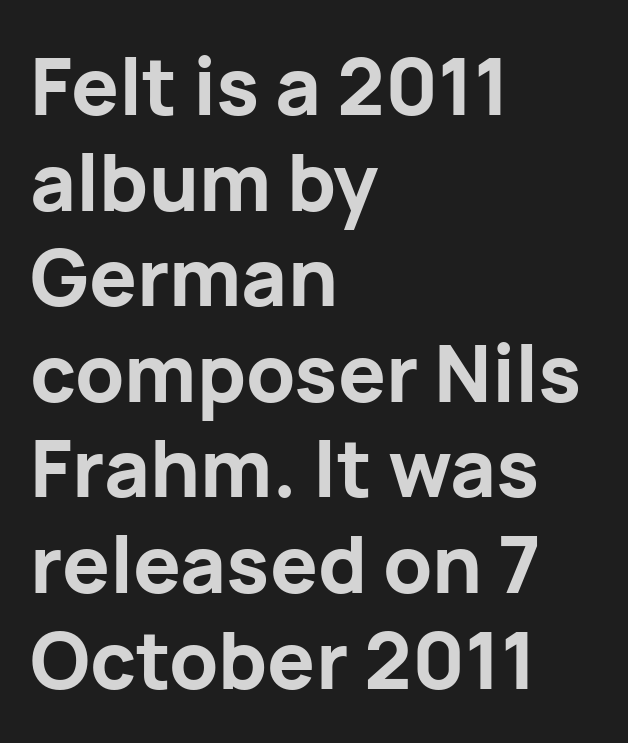
The image shows 79 px bold sans-serif type, upright; set left-aligned, line spacing 1.21x, normal letter spacing, not underlined; low stroke contrast and a medium x-height.
